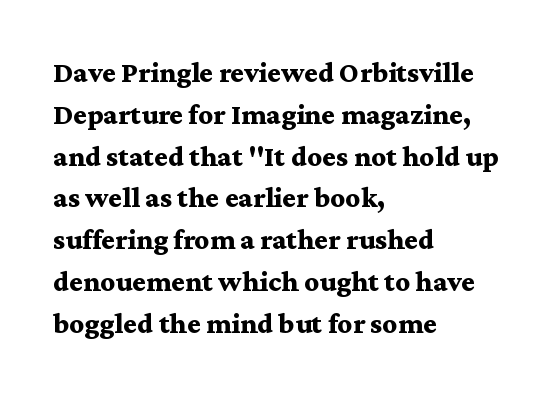
The image shows 29 px bold, wide serif type, upright; set left-aligned, normal line spacing (1.44x), normal letter spacing, not underlined; medium stroke contrast and a medium x-height.
